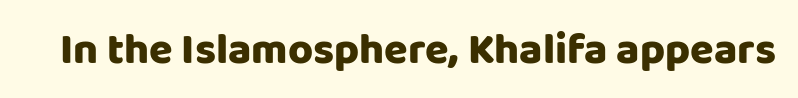
Q: Is the text italic (slanted)? A: No, it is upright.
Q: Is the typeface a serif or a sans-serif typeface? A: Sans-serif.
Q: Is the text underlined? A: No.
Q: Is the spacing between letters normal or unusually wide? A: Normal.
Q: Width (condensed, normal, or wide)? A: Normal.
Q: Stroke contrast? A: Low.
Q: x-height? A: Large.
Q: Monospaced? A: No.
